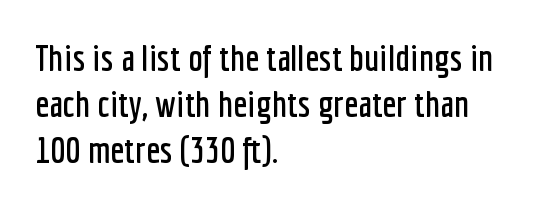
The passage shown is typeset with a sans-serif family. Spacing verdict: proportional, widths tailored to each character. Rule under the text: the space is simply empty. The type sits square on the baseline with zero lean.
